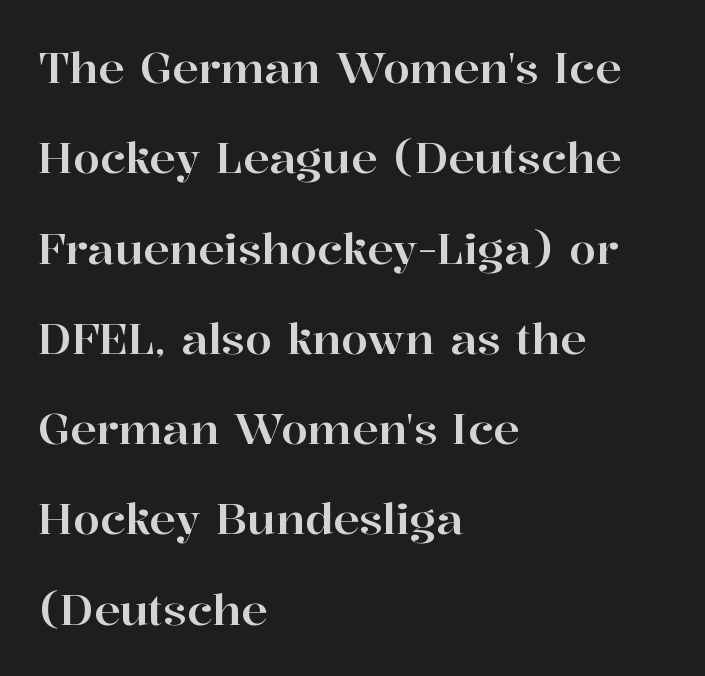
{"serif": "yes", "italic": "no", "width": "normal", "stroke_contrast": "high", "x_height": "medium", "monospaced": "no", "underline": "no", "align": "left", "line_spacing": "loose", "line_spacing_ratio": 2.1, "letter_spacing": "normal", "letter_spacing_em": 0.0, "glyph_px": 43}
